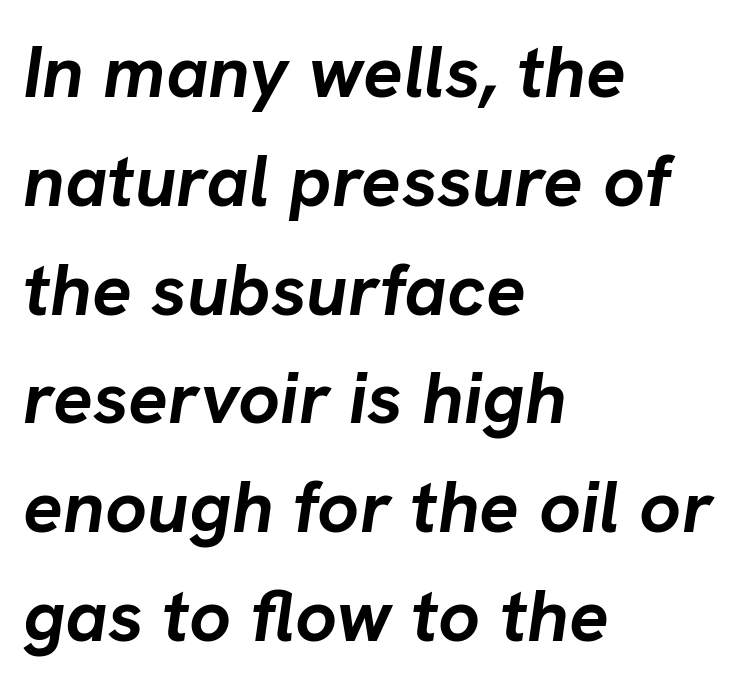
Typeset ragged right — the left edge is the straight one. Look at the stroke-to-counter ratio: heavy, a bold. Unmarked baselines from the first word to the last. Quick note: italic. Notice how descenders clear the ascenders below comfortably — that's standard leading. Note the varied advance widths — an 'i' is clearly narrower than an 'm'.
